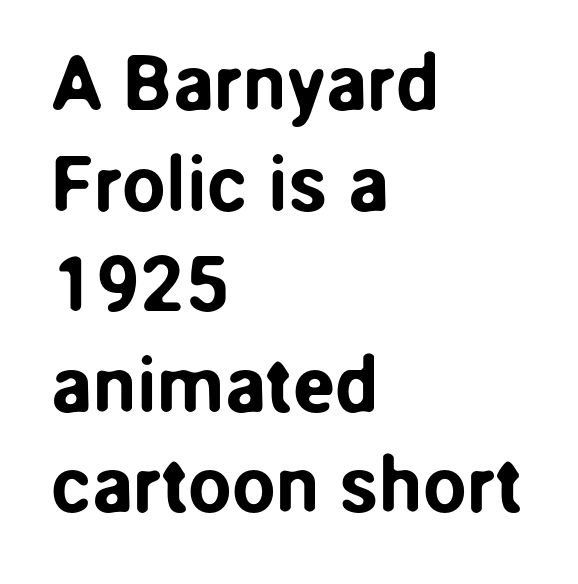
The image shows 78 px sans-serif type, upright; set left-aligned, normal line spacing (1.29x), normal letter spacing, not underlined; low stroke contrast and a medium x-height.
